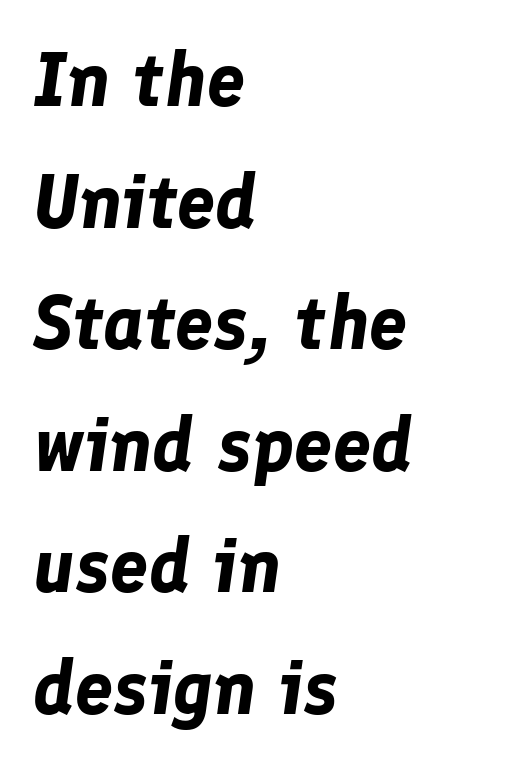
The image shows 76 px bold type, italic (leaning right); set left-aligned, normal line spacing (1.6x), normal letter spacing, not underlined; low stroke contrast and a medium x-height.
